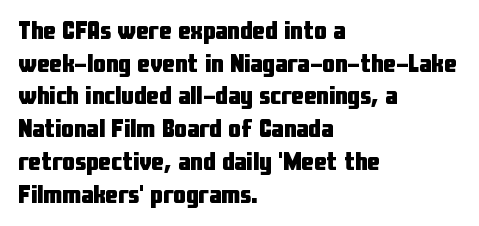
{"italic": "no", "bold": "yes", "underline": "no", "align": "left", "line_spacing": "normal", "line_spacing_ratio": 1.31, "letter_spacing": "normal", "letter_spacing_em": 0.0, "glyph_px": 25}
